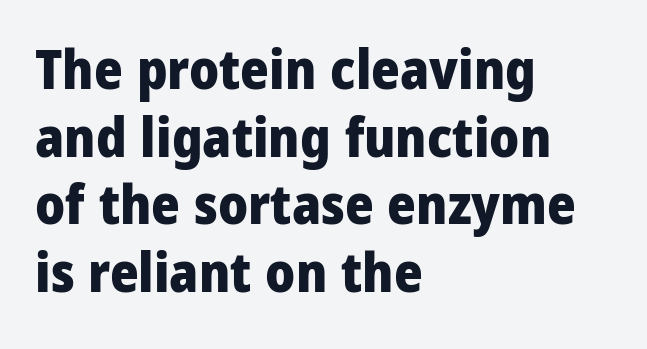
Q: Is the text bold? A: Yes.
Q: Is the text italic (slanted)? A: No, it is upright.
Q: Is the typeface a serif or a sans-serif typeface? A: Sans-serif.
Q: Is the text underlined? A: No.
Q: How is the paragraph aligned? A: Left-aligned.
Q: Is the spacing between letters normal or unusually wide? A: Normal.
Q: Width (condensed, normal, or wide)? A: Condensed.
Q: Stroke contrast? A: Low.
Q: x-height? A: Large.
Q: Monospaced? A: No.
